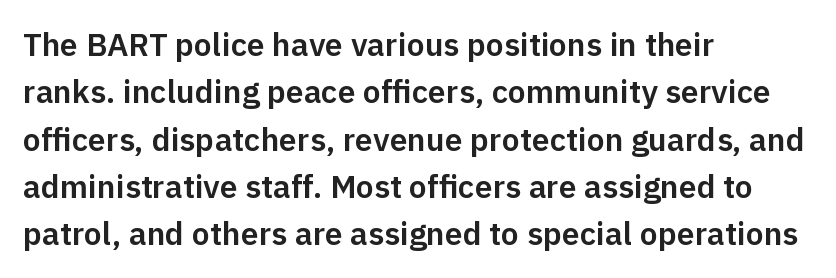
Q: Is the text italic (slanted)? A: No, it is upright.
Q: Is the typeface a serif or a sans-serif typeface? A: Sans-serif.
Q: Is the text underlined? A: No.
Q: How is the paragraph aligned? A: Left-aligned.
Q: Is the spacing between letters normal or unusually wide? A: Normal.
Q: Is the spacing between lines tight, normal or loose? A: Normal.
Q: Width (condensed, normal, or wide)? A: Normal.
Q: Stroke contrast? A: Low.
Q: x-height? A: Medium.
Q: Monospaced? A: No.
